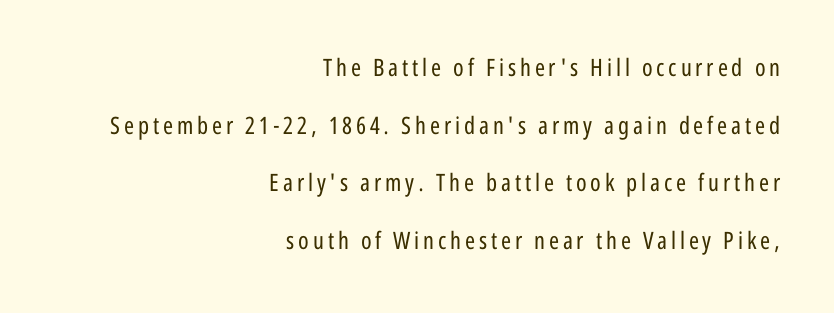
{"italic": "no", "bold": "no", "underline": "no", "align": "right", "line_spacing": "loose", "line_spacing_ratio": 2.4, "glyph_px": 24}
